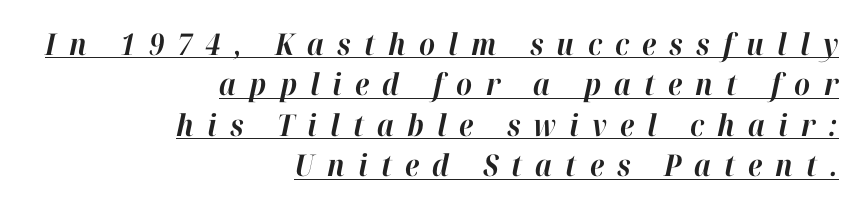
{"italic": "yes", "lean": "right", "slant_degrees": 12, "bold": "yes", "weight": "bold", "width": "normal", "stroke_contrast": "high", "x_height": "medium", "monospaced": "no", "underline": "yes", "align": "right", "line_spacing": "normal", "line_spacing_ratio": 1.35, "letter_spacing": "wide", "letter_spacing_em": 0.44, "glyph_px": 30}
